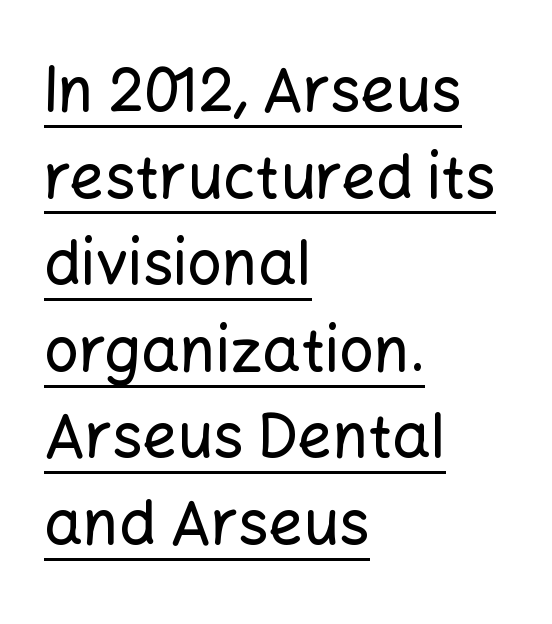
{"serif": "no", "italic": "no", "width": "normal", "stroke_contrast": "low", "x_height": "medium", "monospaced": "no", "underline": "yes", "align": "left", "line_spacing": "normal", "line_spacing_ratio": 1.42, "letter_spacing": "normal", "letter_spacing_em": 0.0, "glyph_px": 61}
